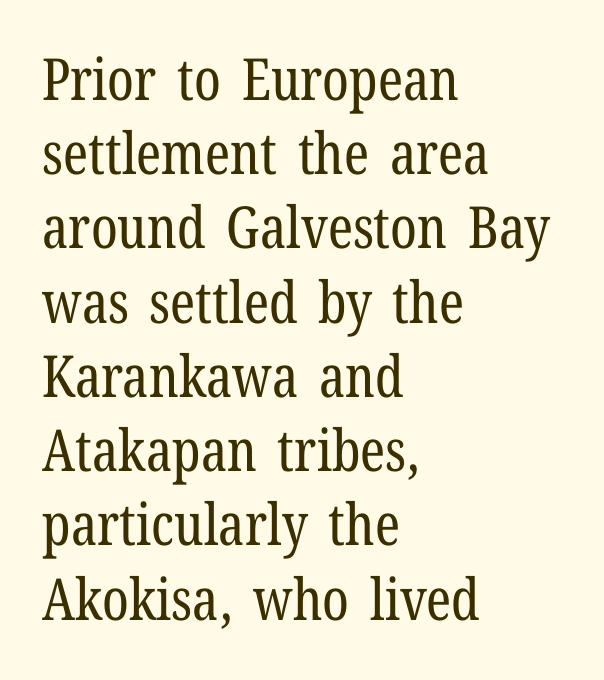
Q: Is the text bold? A: No.
Q: Is the text italic (slanted)? A: No, it is upright.
Q: Is the typeface a serif or a sans-serif typeface? A: Serif.
Q: Is the text underlined? A: No.
Q: How is the paragraph aligned? A: Left-aligned.
Q: Is the spacing between letters normal or unusually wide? A: Normal.
Q: Is the spacing between lines tight, normal or loose? A: Normal.
Q: Width (condensed, normal, or wide)? A: Condensed.
Q: Stroke contrast? A: Low.
Q: x-height? A: Medium.
Q: Monospaced? A: No.
